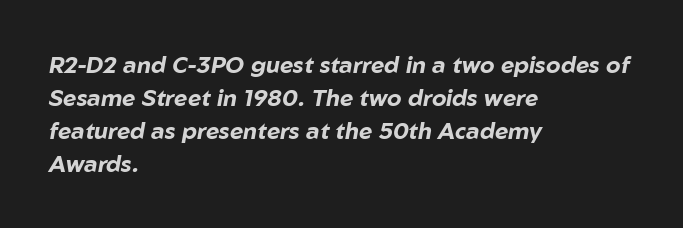
The image shows 23 px bold type, italic (leaning right); set left-aligned, normal line spacing (1.44x), normal letter spacing, not underlined.
